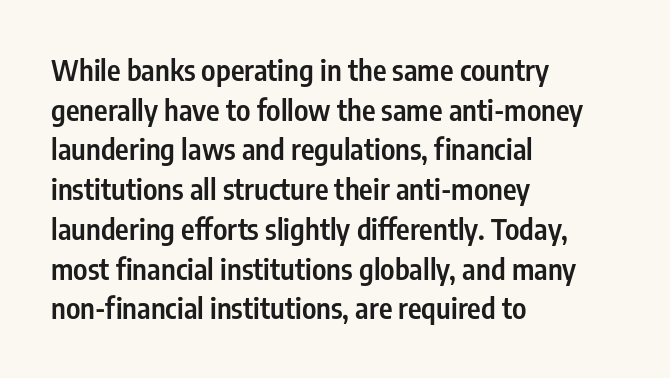
Q: Is the text bold? A: Semi-bold.
Q: Is the text italic (slanted)? A: No, it is upright.
Q: Is the typeface a serif or a sans-serif typeface? A: Sans-serif.
Q: Is the text underlined? A: No.
Q: How is the paragraph aligned? A: Left-aligned.
Q: Is the spacing between letters normal or unusually wide? A: Normal.
Q: Is the spacing between lines tight, normal or loose? A: Normal.
Q: Width (condensed, normal, or wide)? A: Condensed.
Q: Stroke contrast? A: Low.
Q: x-height? A: Medium.
Q: Monospaced? A: No.
